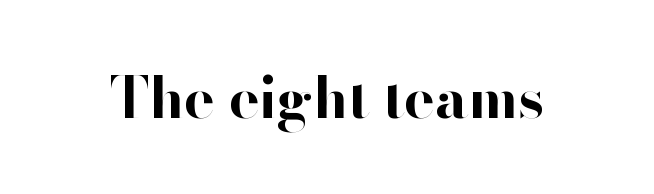
The image shows 57 px bold sans-serif type, upright; set normal letter spacing, not underlined; high stroke contrast and a small x-height.
